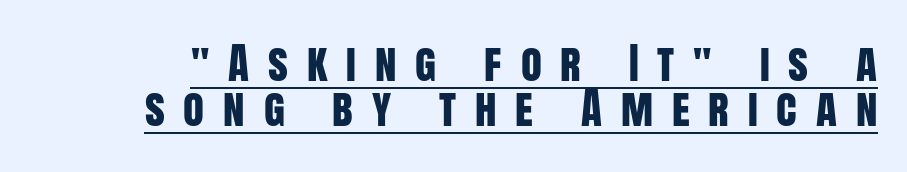
{"serif": "no", "italic": "no", "width": "condensed", "stroke_contrast": "low", "x_height": "large", "monospaced": "no", "underline": "yes", "line_spacing": "tight", "line_spacing_ratio": 1.05, "letter_spacing": "wide", "letter_spacing_em": 0.44, "glyph_px": 43}
